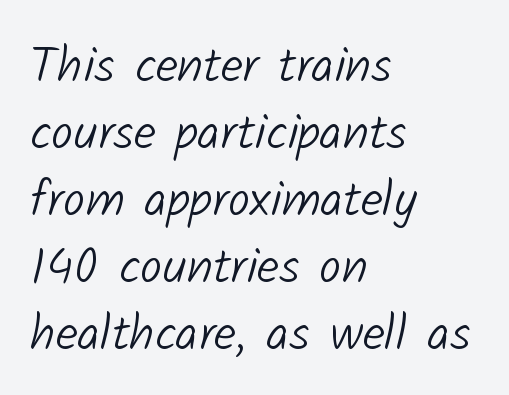
The image shows 50 px light sans-serif type; set left-aligned, normal line spacing (1.34x), normal letter spacing, not underlined; low stroke contrast and a medium x-height.
